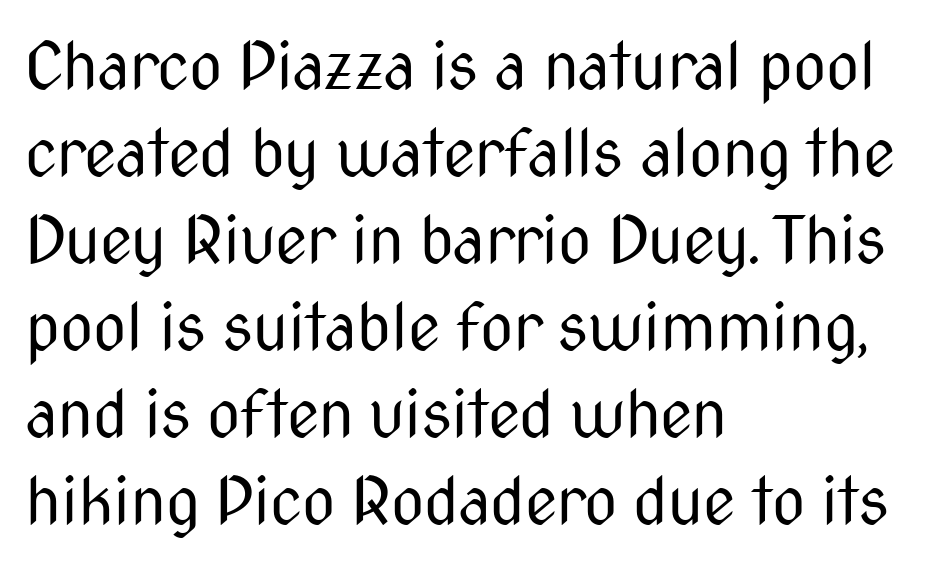
Font category for this specimen: sans-serif. Is the block centered? No — it sits flush against the left margin. Words float on clear page, feet unadorned. No letter is thick-stroked: the sample isn't bold. Is there any slant? The stems are plumb.
